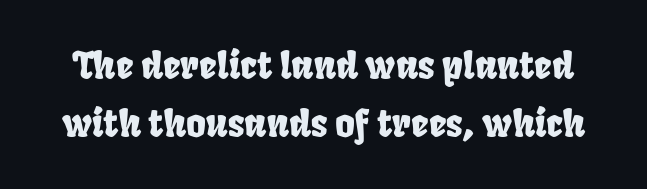
Q: Is the typeface a serif or a sans-serif typeface? A: Sans-serif.
Q: Is the text underlined? A: No.
Q: Is the spacing between letters normal or unusually wide? A: Normal.
Q: Is the spacing between lines tight, normal or loose? A: Normal.
Q: Width (condensed, normal, or wide)? A: Condensed.
Q: Stroke contrast? A: Low.
Q: x-height? A: Large.
Q: Monospaced? A: No.
